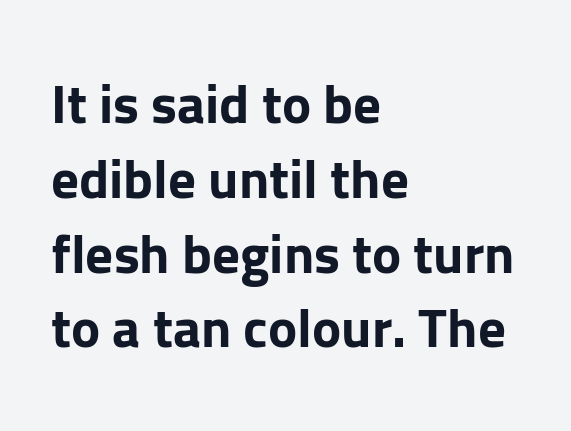
Q: Is the text bold? A: Yes.
Q: Is the text italic (slanted)? A: No, it is upright.
Q: Is the typeface a serif or a sans-serif typeface? A: Sans-serif.
Q: Is the text underlined? A: No.
Q: How is the paragraph aligned? A: Left-aligned.
Q: Is the spacing between letters normal or unusually wide? A: Normal.
Q: Is the spacing between lines tight, normal or loose? A: Normal.
Q: Width (condensed, normal, or wide)? A: Normal.
Q: Stroke contrast? A: Low.
Q: x-height? A: Medium.
Q: Monospaced? A: No.
